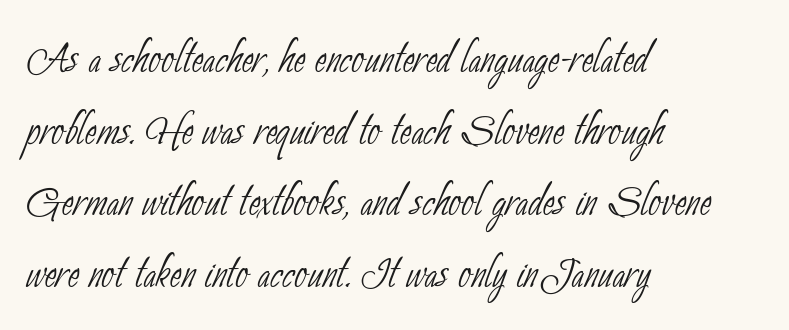
{"serif": "no", "bold": "no", "weight": "thin", "width": "condensed", "stroke_contrast": "low", "x_height": "small", "monospaced": "no", "underline": "no", "align": "left", "line_spacing": "normal", "line_spacing_ratio": 1.28, "letter_spacing": "normal", "letter_spacing_em": 0.0, "glyph_px": 56}
